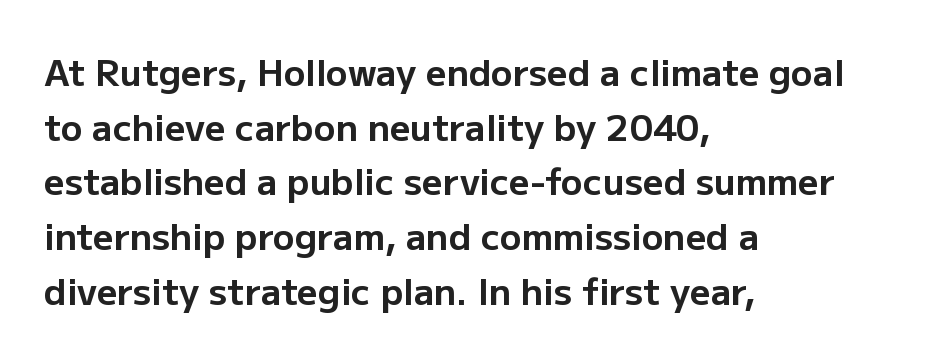
Q: Is the text bold? A: Yes.
Q: Is the text italic (slanted)? A: No, it is upright.
Q: Is the typeface a serif or a sans-serif typeface? A: Sans-serif.
Q: Is the text underlined? A: No.
Q: How is the paragraph aligned? A: Left-aligned.
Q: Is the spacing between letters normal or unusually wide? A: Normal.
Q: Is the spacing between lines tight, normal or loose? A: Normal.
Q: Width (condensed, normal, or wide)? A: Normal.
Q: Stroke contrast? A: Low.
Q: x-height? A: Medium.
Q: Monospaced? A: No.
